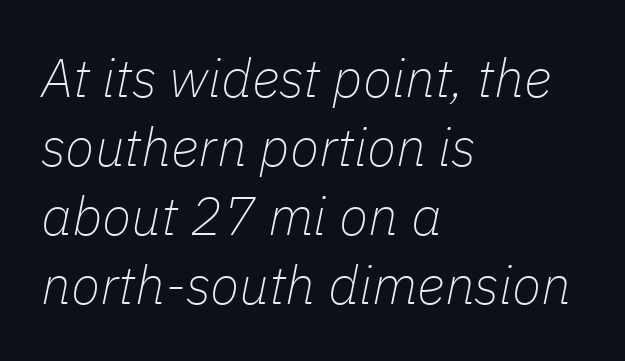
Letters rest on an invisible, unmarked baseline. Heaviness? Minimal to ordinary, like unemphasized prose. Think of a printed novel: that variable character pitch is what you see here. Baseline-to-baseline distance is the conventional proportion of letter height.
